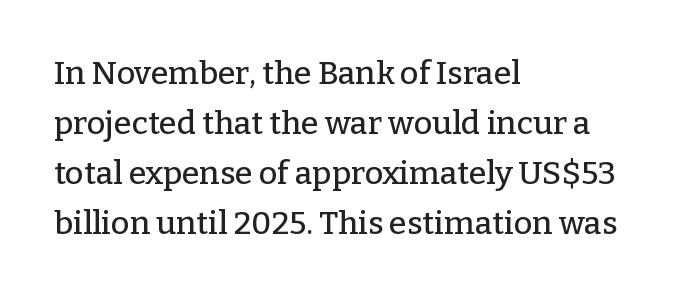
The image shows 32 px serif type, upright; set left-aligned, normal line spacing (1.56x), normal letter spacing, not underlined; low stroke contrast and a medium x-height.
